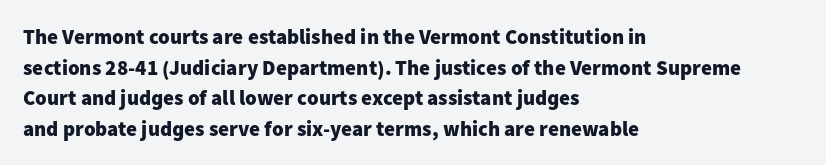
Glyph-to-glyph distance matches everyday printed text. If you drew a line through each stem, it would be perfectly vertical. Horizontal bands of white between lines are of average thickness. Type without underlining. The glyphs have the mass of a bold cut.
